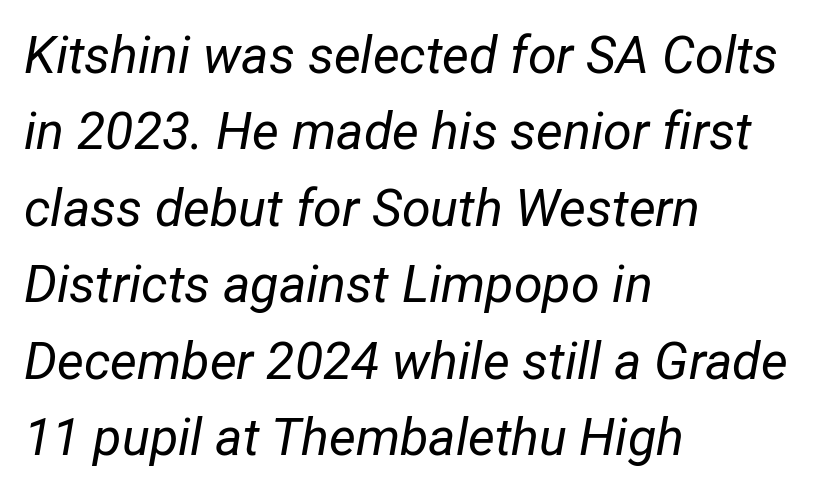
{"italic": "yes", "lean": "right", "slant_degrees": 12, "bold": "no", "weight": "regular", "width": "condensed", "stroke_contrast": "low", "x_height": "medium", "monospaced": "no", "underline": "no", "align": "left", "line_spacing": "normal", "line_spacing_ratio": 1.47, "letter_spacing": "normal", "letter_spacing_em": 0.0, "glyph_px": 52}
